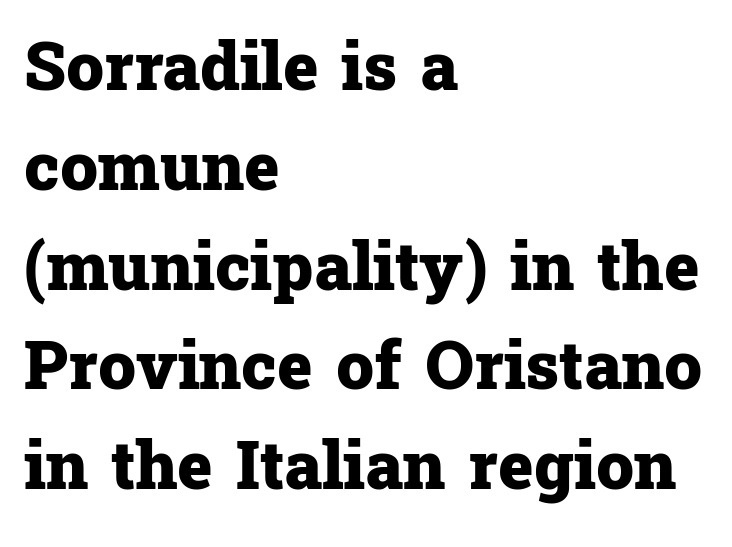
{"serif": "yes", "italic": "no", "bold": "yes", "weight": "heavy", "width": "normal", "stroke_contrast": "low", "x_height": "medium", "monospaced": "no", "underline": "no", "align": "left", "line_spacing": "normal", "line_spacing_ratio": 1.49, "letter_spacing": "normal", "letter_spacing_em": 0.0, "glyph_px": 67}
